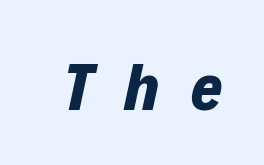
{"italic": "yes", "lean": "right", "slant_degrees": 12, "bold": "yes", "weight": "bold", "width": "normal", "stroke_contrast": "low", "x_height": "medium", "monospaced": "no", "underline": "no", "letter_spacing": "wide", "letter_spacing_em": 0.47, "glyph_px": 67}
